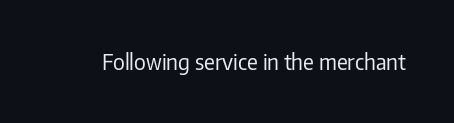
The image shows 21 px text type, upright; set normal letter spacing, not underlined.
